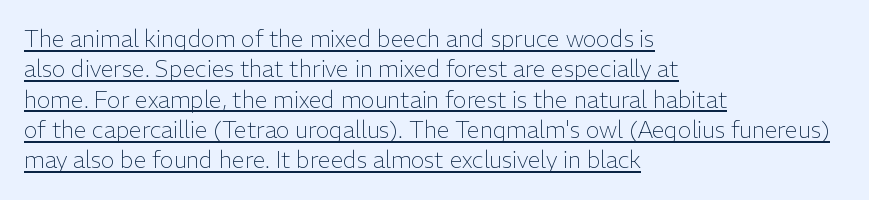
Quick note: interline space is typical. Stroke mass is kept to a normal reading level or below. Words appear dense and cohesive because spacing is normal. The rendering anchors every line to the left-hand side. Posture: upright roman.
